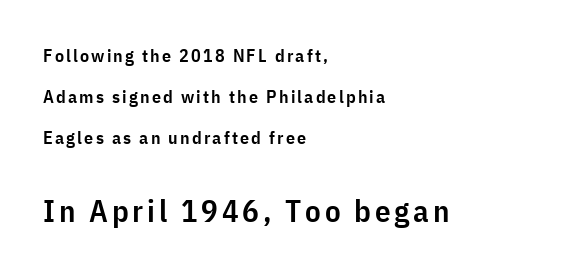
The image shows 31 px semibold, condensed sans-serif type, upright; set left-aligned, loose line spacing (2.27x), not underlined; the second (bottom) block is 1.72x larger; low stroke contrast and a medium x-height.
